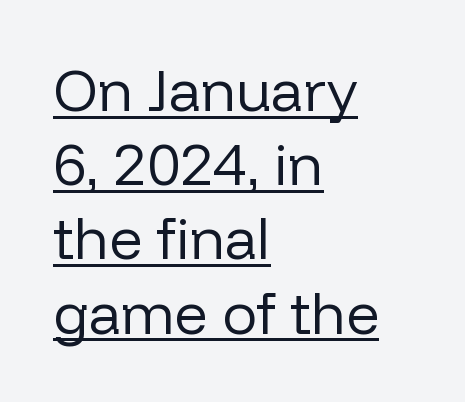
{"serif": "no", "italic": "no", "bold": "no", "weight": "regular", "width": "normal", "stroke_contrast": "low", "x_height": "medium", "monospaced": "no", "underline": "yes", "align": "left", "line_spacing": "normal", "line_spacing_ratio": 1.28, "letter_spacing": "normal", "letter_spacing_em": 0.0, "glyph_px": 58}
